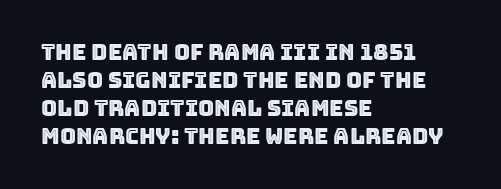
Q: Is the text italic (slanted)? A: No, it is upright.
Q: Is the text underlined? A: No.
Q: How is the paragraph aligned? A: Left-aligned.
Q: Is the spacing between letters normal or unusually wide? A: Normal.
Q: Is the spacing between lines tight, normal or loose? A: Normal.
